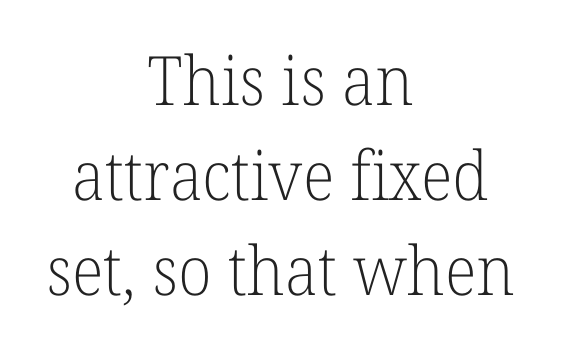
The image shows 68 px light serif type, upright; set centered, normal line spacing (1.4x), normal letter spacing, not underlined; low stroke contrast and a medium x-height.
